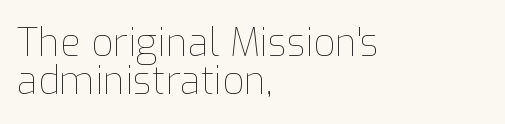
{"italic": "no", "bold": "no", "weight": "thin", "width": "normal", "stroke_contrast": "low", "x_height": "medium", "monospaced": "no", "underline": "no", "align": "left", "line_spacing": "tight", "line_spacing_ratio": 0.99, "letter_spacing": "normal", "letter_spacing_em": 0.0, "glyph_px": 38}
